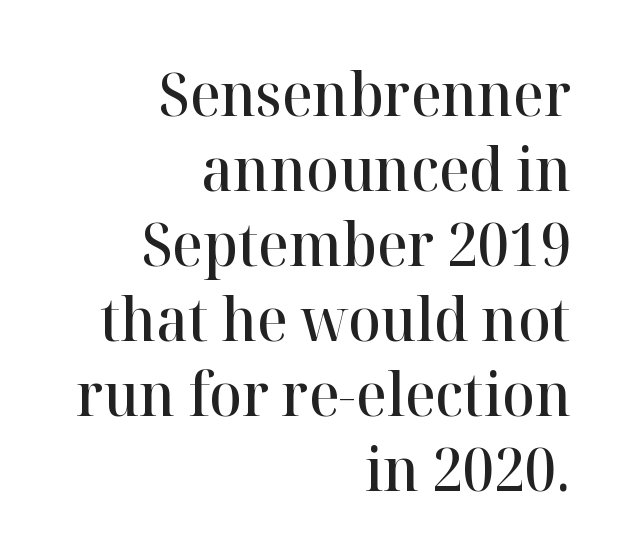
Glance below the letters and you will spot only blank space. Every row of glyphs terminates at an identical x-position on the right. Rows of type keep a routine distance in the vertical direction. The typeface chosen for these lines features serifs. In terms of letterspacing, this is plain default setting. Characters remain perfectly vertical along every line.
